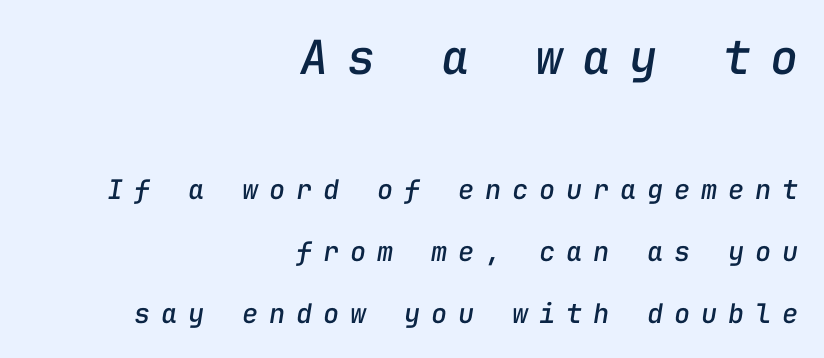
Honestly, the letter spacing is so wide it's the main thing you notice. Compared with a flush-left layout, this one pins lines to the opposite, right side. Fixed-width glyphs throughout — classic coding-font behaviour. The leading is generous, giving the passage an open texture. Here the first block reads like a headline and the second like body copy.
